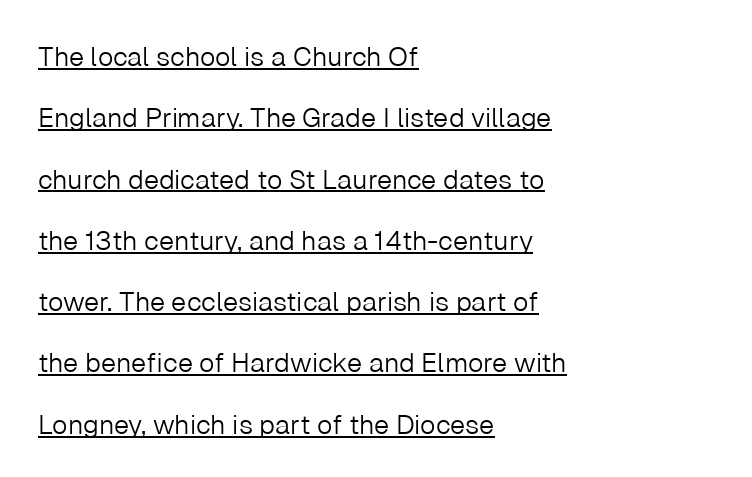
Q: Is the text bold? A: No.
Q: Is the text italic (slanted)? A: No, it is upright.
Q: Is the text underlined? A: Yes.
Q: How is the paragraph aligned? A: Left-aligned.
Q: Is the spacing between letters normal or unusually wide? A: Normal.
Q: Is the spacing between lines tight, normal or loose? A: Loose.
